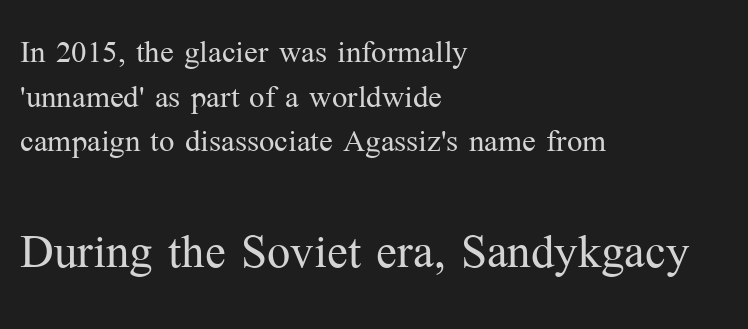
The image shows 62 px light serif type, upright; set left-aligned, tight line spacing (1.09x), normal letter spacing, not underlined; the second (bottom) block is 1.51x larger; medium stroke contrast and a medium x-height.
